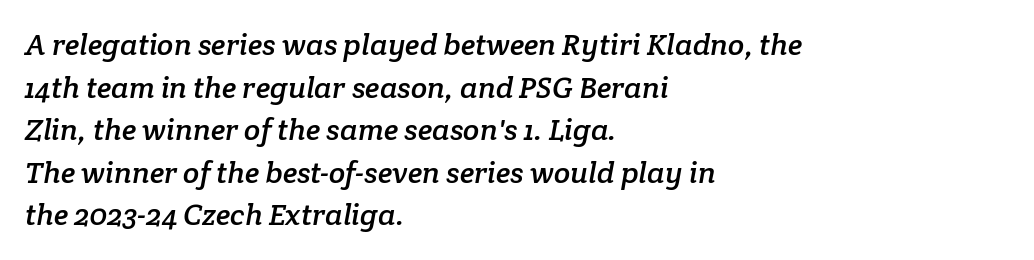
Q: Is the typeface a serif or a sans-serif typeface? A: Serif.
Q: Is the text underlined? A: No.
Q: How is the paragraph aligned? A: Left-aligned.
Q: Is the spacing between letters normal or unusually wide? A: Normal.
Q: Is the spacing between lines tight, normal or loose? A: Normal.
Q: Width (condensed, normal, or wide)? A: Normal.
Q: Stroke contrast? A: Low.
Q: x-height? A: Medium.
Q: Monospaced? A: No.
